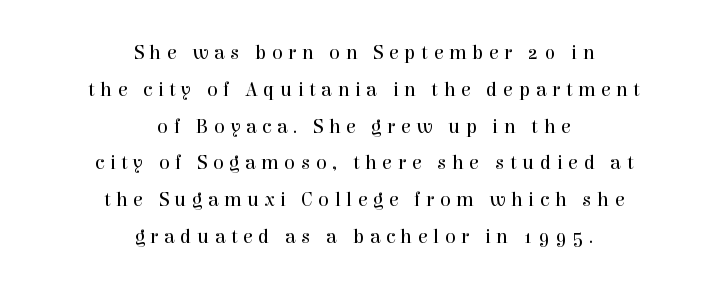
The image shows 20 px text type, upright; set centered, line spacing 1.84x, unusually wide letter spacing (+0.28 em), not underlined.
